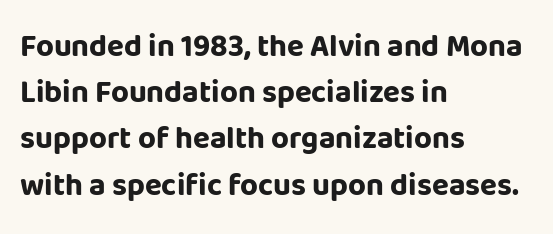
{"serif": "no", "italic": "no", "bold": "yes", "weight": "bold", "width": "normal", "stroke_contrast": "low", "x_height": "large", "monospaced": "no", "underline": "no", "align": "left", "line_spacing": "normal", "line_spacing_ratio": 1.49, "letter_spacing": "normal", "letter_spacing_em": 0.0, "glyph_px": 31}
